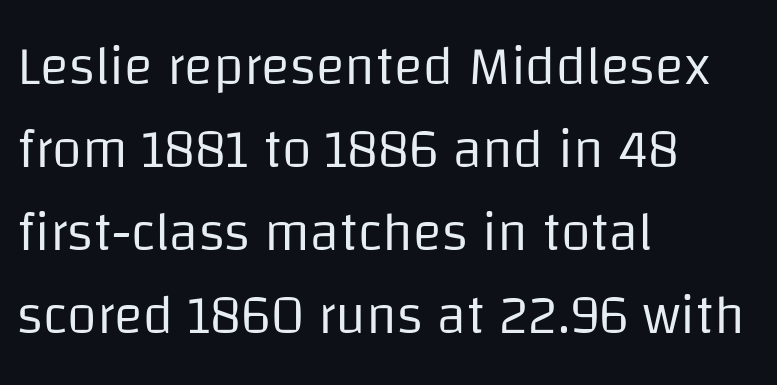
The image shows 54 px regular-weight sans-serif type, upright; set left-aligned, normal line spacing (1.54x), normal letter spacing, not underlined; low stroke contrast and a large x-height.
